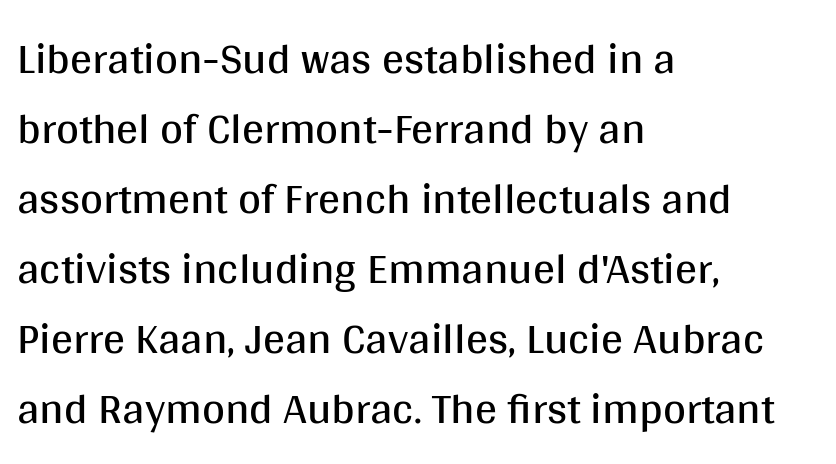
The image shows 44 px regular-weight sans-serif type, upright; set left-aligned, normal line spacing (1.59x), normal letter spacing, not underlined; medium stroke contrast and a large x-height.
